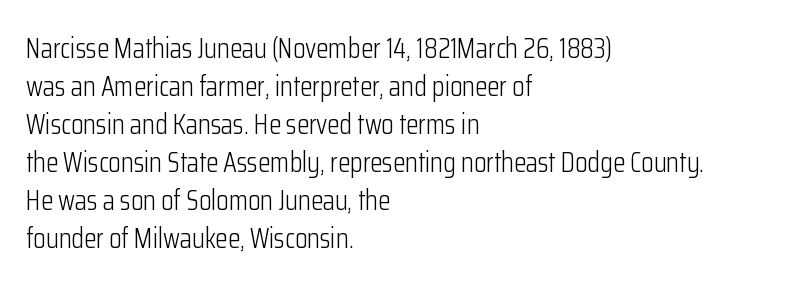
The image shows 28 px light, condensed sans-serif type, upright; set left-aligned, normal line spacing (1.36x), normal letter spacing, not underlined; low stroke contrast and a medium x-height.
